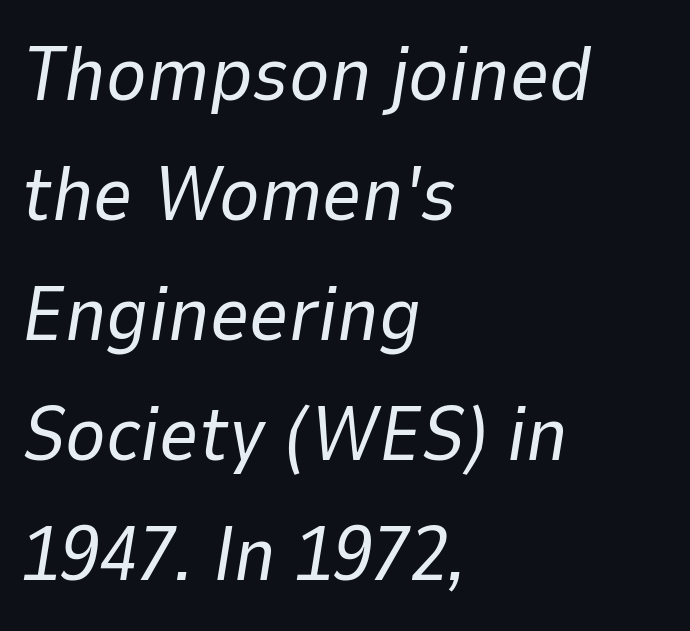
The image shows 77 px regular-weight type, italic (leaning right); set left-aligned, normal line spacing (1.56x), normal letter spacing, not underlined; low stroke contrast and a medium x-height.
